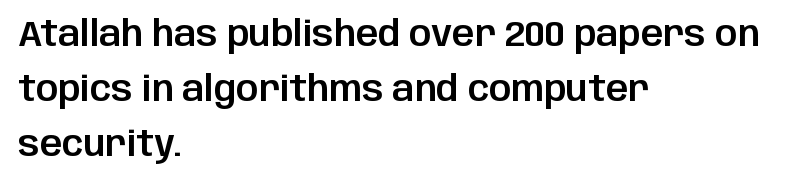
{"serif": "no", "italic": "no", "width": "normal", "stroke_contrast": "low", "x_height": "large", "monospaced": "no", "underline": "no", "align": "left", "line_spacing": "normal", "line_spacing_ratio": 1.57, "letter_spacing": "normal", "letter_spacing_em": 0.0, "glyph_px": 35}
